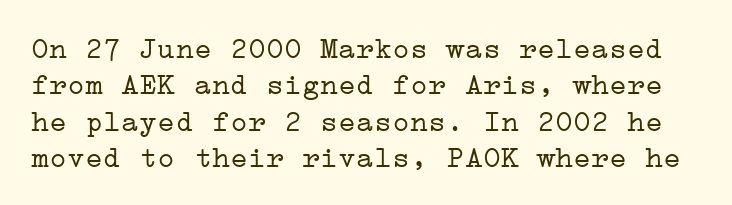
The gap between lines stays unmarked. You can tell from the footed stems that serif type was used. The letterforms sit shoulder to shoulder at normal distance. Think standard paragraph weight, or any step lighter than that. The specimen reads as upright at a glance.
